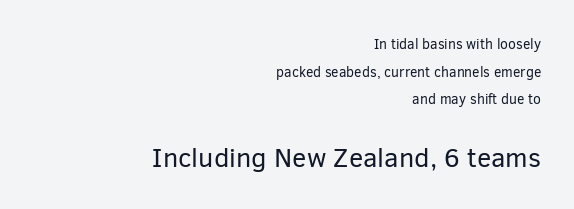
{"italic": "no", "bold": "no", "underline": "no", "align": "right", "line_spacing": "loose", "line_spacing_ratio": 1.97, "letter_spacing": "normal", "letter_spacing_em": 0.0, "larger_block": "second", "size_ratio": 1.93, "glyph_px": 27}
